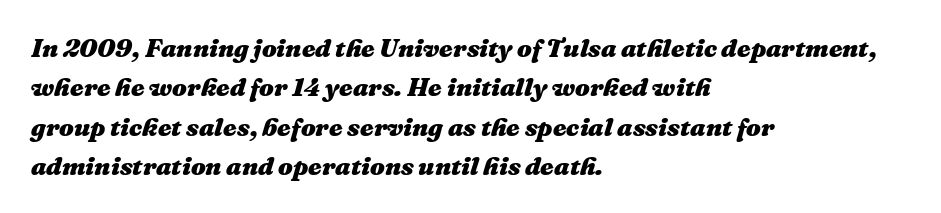
I'd describe the lettering as bold — thick and assertive. The block of text has a typical density, with ordinary space between rows. One-word summary of the alignment: left. Each word holds together tightly as a unit, with standard inter-letter gaps. Posture: slanted. The gap between lines stays unmarked.
